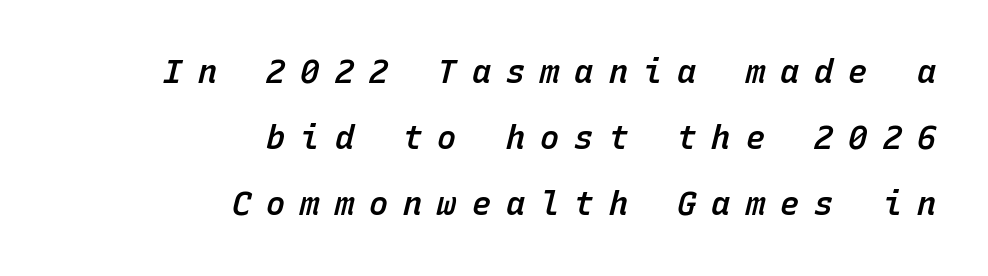
Q: Is the text bold? A: Semi-bold.
Q: Is the text italic (slanted)? A: Yes, it leans right by about 15 degrees.
Q: Is the text underlined? A: No.
Q: How is the paragraph aligned? A: Right-aligned.
Q: Is the spacing between letters normal or unusually wide? A: Unusually wide.
Q: Is the spacing between lines tight, normal or loose? A: Loose.
Q: Width (condensed, normal, or wide)? A: Normal.
Q: Stroke contrast? A: Low.
Q: x-height? A: Medium.
Q: Monospaced? A: Yes.
